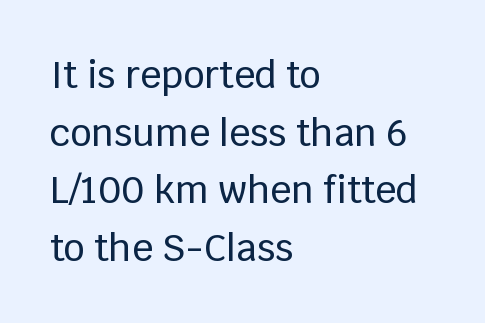
Q: Is the text italic (slanted)? A: No, it is upright.
Q: Is the typeface a serif or a sans-serif typeface? A: Sans-serif.
Q: Is the text underlined? A: No.
Q: How is the paragraph aligned? A: Left-aligned.
Q: Is the spacing between letters normal or unusually wide? A: Normal.
Q: Is the spacing between lines tight, normal or loose? A: Normal.
Q: Width (condensed, normal, or wide)? A: Normal.
Q: Stroke contrast? A: Low.
Q: x-height? A: Large.
Q: Monospaced? A: No.
